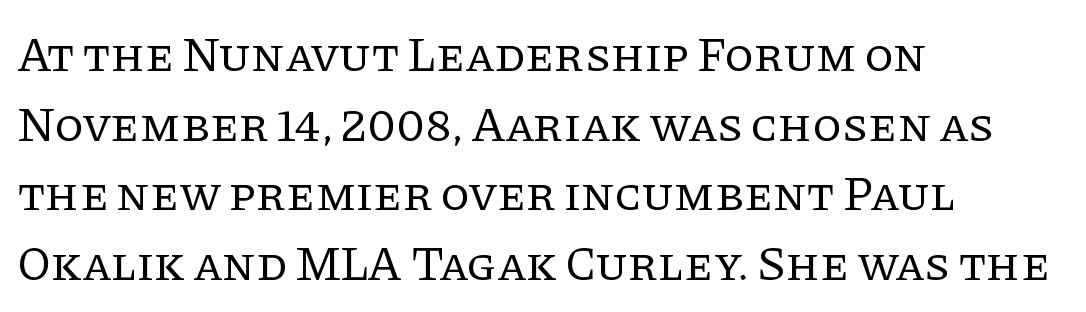
{"serif": "yes", "italic": "no", "bold": "no", "weight": "regular", "width": "normal", "stroke_contrast": "low", "x_height": "large", "monospaced": "no", "underline": "no", "align": "left", "line_spacing": "normal", "line_spacing_ratio": 1.45, "letter_spacing": "normal", "letter_spacing_em": 0.0, "glyph_px": 48}
